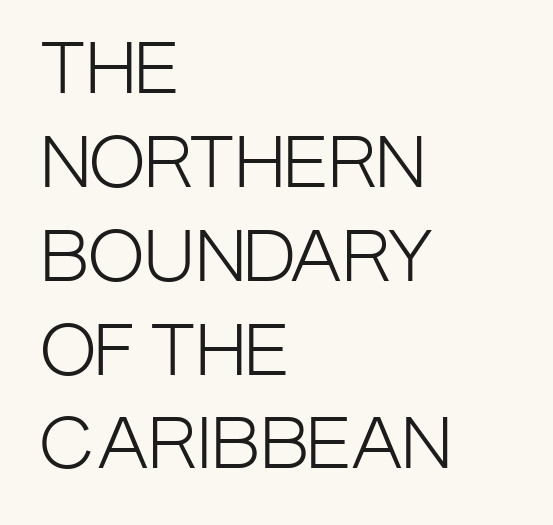
{"serif": "no", "italic": "no", "bold": "no", "weight": "light", "width": "condensed", "stroke_contrast": "low", "x_height": "large", "monospaced": "no", "underline": "no", "align": "left", "line_spacing": "normal", "line_spacing_ratio": 1.38, "letter_spacing": "normal", "letter_spacing_em": 0.0, "glyph_px": 68}
